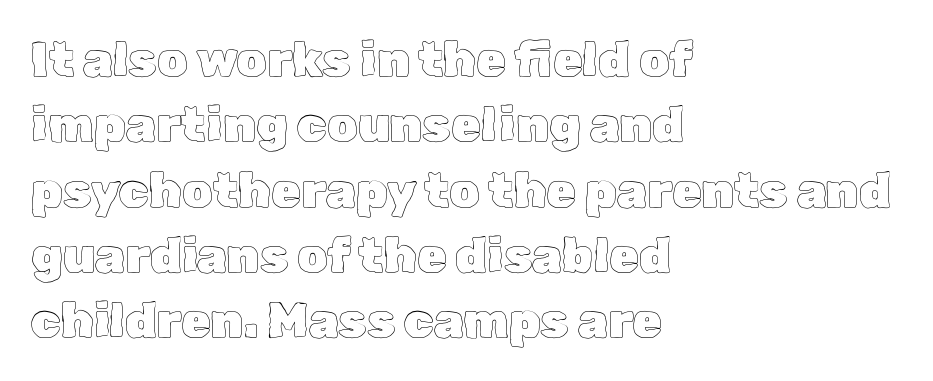
No italicization has been applied; the sample stays upright. Vertical spacing — default. These lines are rendered in a variable-pitch font. The compositor pushed each line to the left boundary. How are the letters spaced? Ordinarily, with no added tracking.
